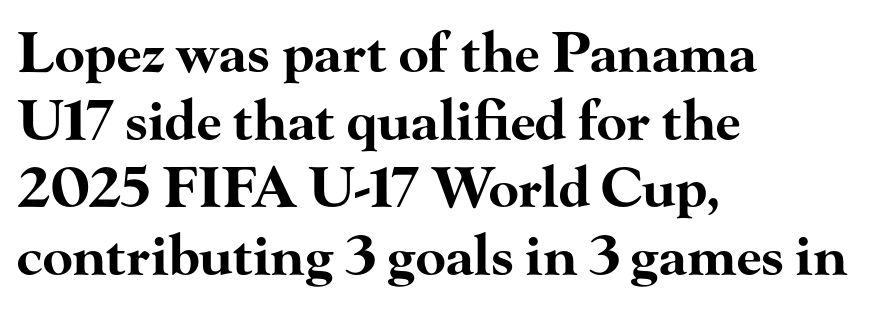
The image shows 55 px bold, wide serif type, upright; set left-aligned, line spacing 1.23x, normal letter spacing, not underlined; high stroke contrast and a small x-height.
